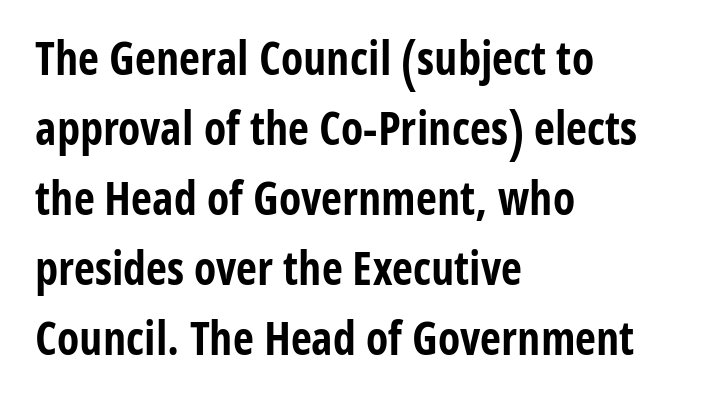
Q: Is the text bold? A: Yes.
Q: Is the text italic (slanted)? A: No, it is upright.
Q: Is the typeface a serif or a sans-serif typeface? A: Sans-serif.
Q: Is the text underlined? A: No.
Q: How is the paragraph aligned? A: Left-aligned.
Q: Is the spacing between letters normal or unusually wide? A: Normal.
Q: Is the spacing between lines tight, normal or loose? A: Normal.
Q: Width (condensed, normal, or wide)? A: Condensed.
Q: Stroke contrast? A: Low.
Q: x-height? A: Medium.
Q: Monospaced? A: No.
